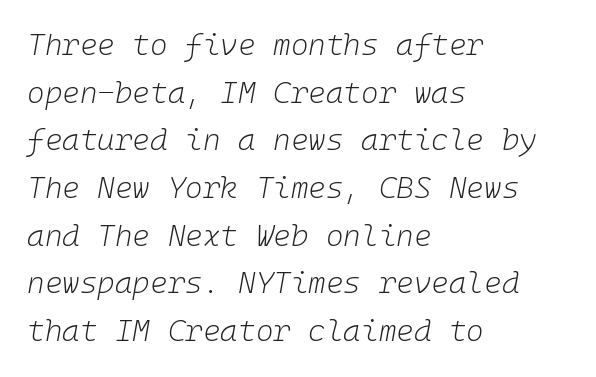
Q: Is the text bold? A: No.
Q: Is the text italic (slanted)? A: Yes, it leans right by about 10 degrees.
Q: Is the text underlined? A: No.
Q: How is the paragraph aligned? A: Left-aligned.
Q: Is the spacing between letters normal or unusually wide? A: Normal.
Q: Is the spacing between lines tight, normal or loose? A: Normal.
Q: Width (condensed, normal, or wide)? A: Normal.
Q: Stroke contrast? A: Low.
Q: x-height? A: Medium.
